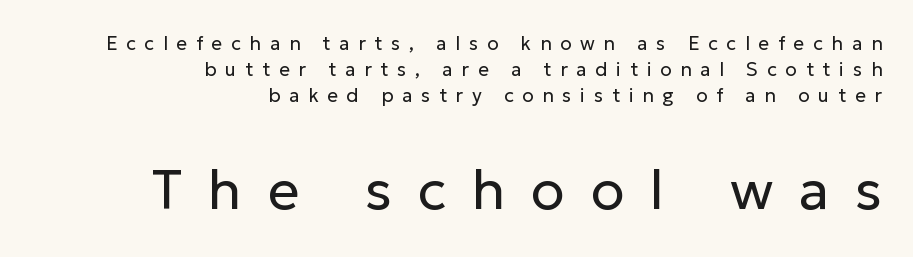
Caption: upper text group reduced, lower text group enlarged. Look at the bottom of the vertical strokes: they stop flat, with no serifs. Unlike italic type, these characters show no tilt at all. The specimen omits any rule beneath the text block's lines.
